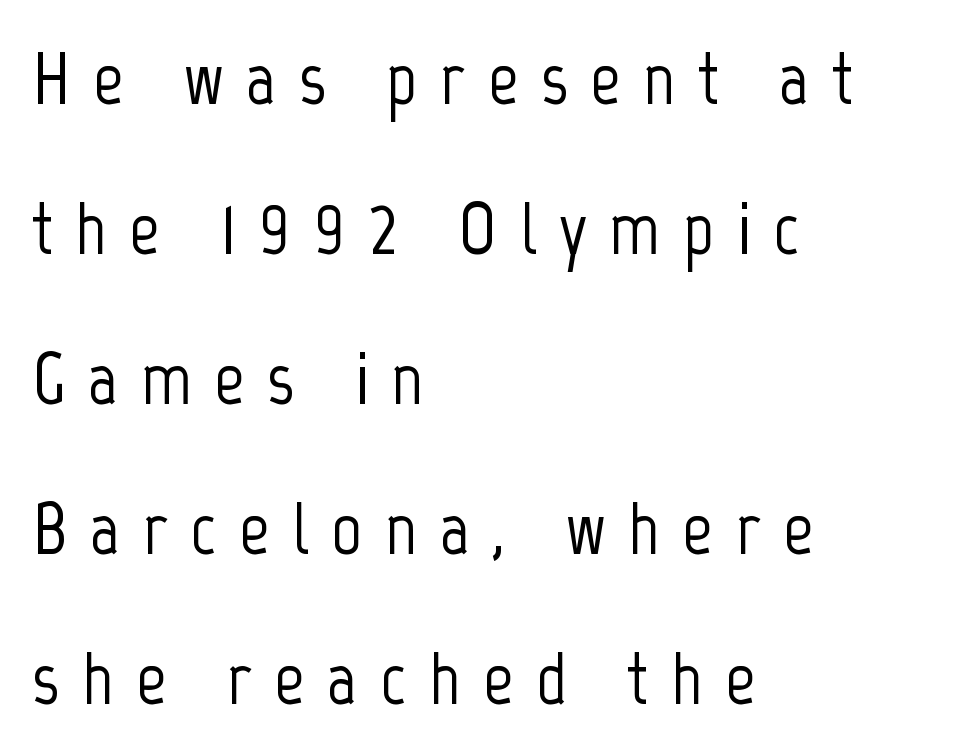
The image shows 75 px condensed sans-serif type, upright; set left-aligned, loose line spacing (2.0x), unusually wide letter spacing (+0.3 em), not underlined; low stroke contrast and a medium x-height.
